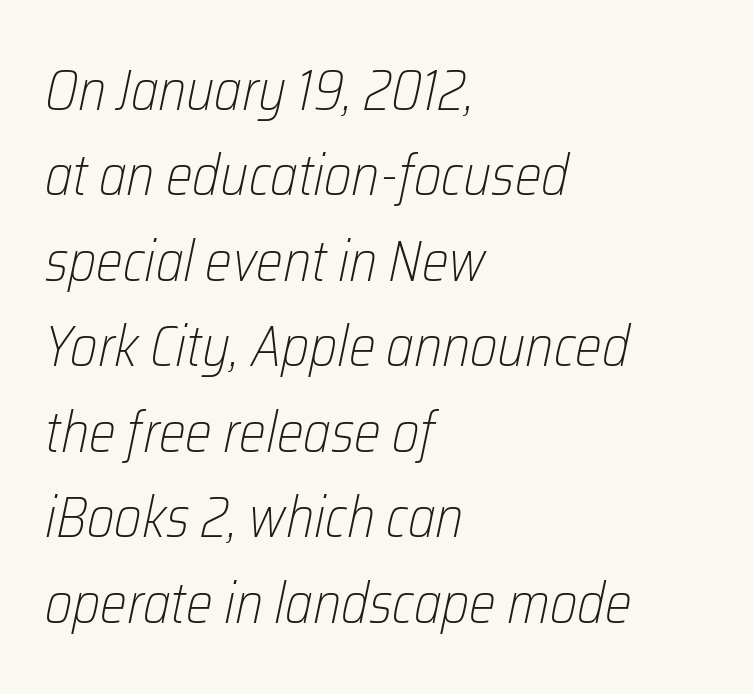
Q: Is the text bold? A: No.
Q: Is the text italic (slanted)? A: Yes, it leans right by about 12 degrees.
Q: Is the text underlined? A: No.
Q: How is the paragraph aligned? A: Left-aligned.
Q: Is the spacing between letters normal or unusually wide? A: Normal.
Q: Is the spacing between lines tight, normal or loose? A: Normal.
Q: Width (condensed, normal, or wide)? A: Condensed.
Q: Stroke contrast? A: Low.
Q: x-height? A: Medium.
Q: Monospaced? A: No.
